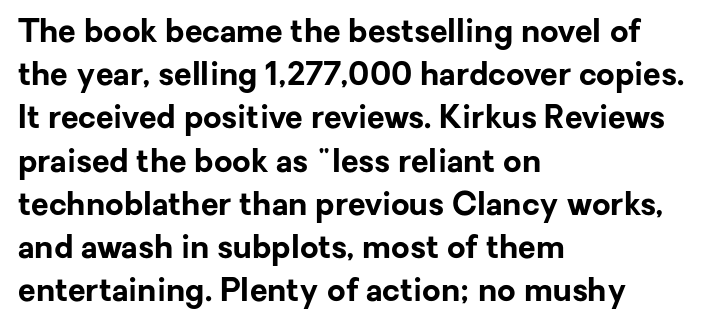
Letter spacing: default. One-word summary of the alignment: left. Heavy-handed strokes throughout: this text is bold. Decoration check: the copy has no underline. Characters remain perfectly vertical along every line. The passage shown stacks its lines at a standard gap.
